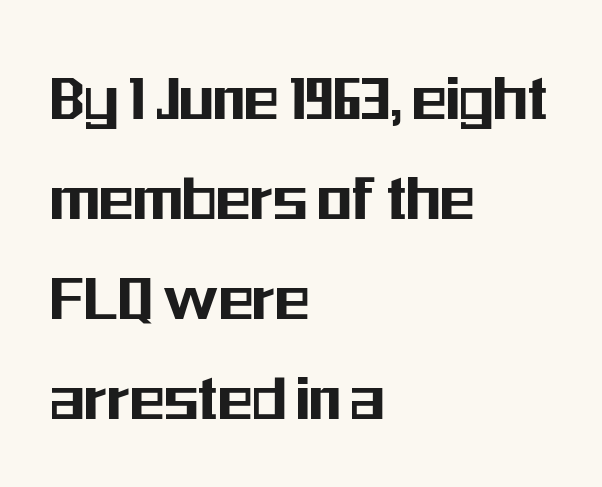
{"serif": "no", "italic": "no", "width": "condensed", "stroke_contrast": "medium", "x_height": "medium", "monospaced": "no", "underline": "no", "align": "left", "line_spacing": "normal", "line_spacing_ratio": 1.41, "letter_spacing": "normal", "letter_spacing_em": 0.0, "glyph_px": 71}
